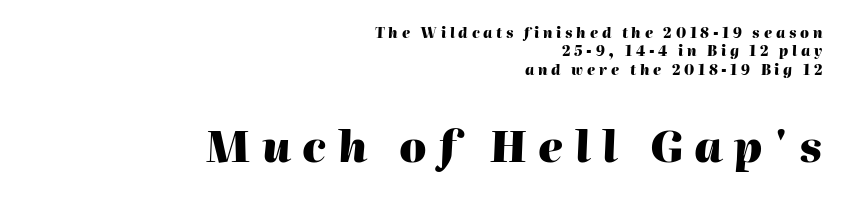
{"italic": "yes", "lean": "right", "slant_degrees": 2, "bold": "yes", "weight": "heavy", "width": "normal", "stroke_contrast": "high", "x_height": "medium", "monospaced": "no", "underline": "no", "align": "right", "line_spacing": "normal", "line_spacing_ratio": 1.32, "letter_spacing": "wide", "letter_spacing_em": 0.27, "larger_block": "second", "size_ratio": 3.07, "glyph_px": 43}
